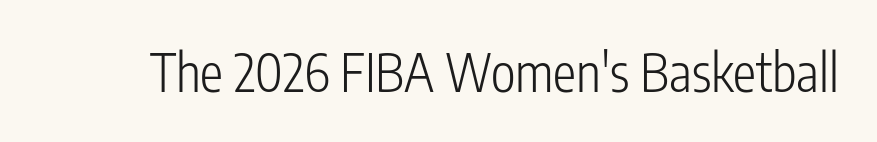
Q: Is the text bold? A: No.
Q: Is the text italic (slanted)? A: No, it is upright.
Q: Is the typeface a serif or a sans-serif typeface? A: Sans-serif.
Q: Is the text underlined? A: No.
Q: Is the spacing between letters normal or unusually wide? A: Normal.
Q: Width (condensed, normal, or wide)? A: Condensed.
Q: Stroke contrast? A: Low.
Q: x-height? A: Medium.
Q: Monospaced? A: No.
